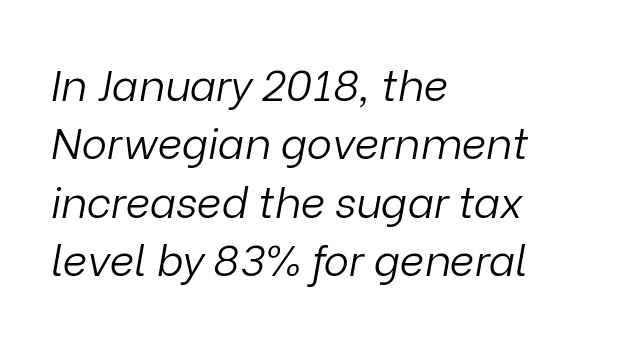
Q: Is the text bold? A: No.
Q: Is the text italic (slanted)? A: Yes, it leans right by about 9 degrees.
Q: Is the text underlined? A: No.
Q: How is the paragraph aligned? A: Left-aligned.
Q: Is the spacing between letters normal or unusually wide? A: Normal.
Q: Is the spacing between lines tight, normal or loose? A: Normal.
Q: Width (condensed, normal, or wide)? A: Normal.
Q: Stroke contrast? A: Low.
Q: x-height? A: Medium.
Q: Monospaced? A: No.
